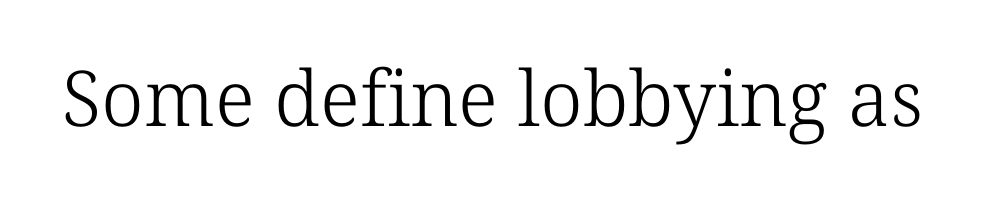
Q: Is the text bold? A: No.
Q: Is the typeface a serif or a sans-serif typeface? A: Serif.
Q: Is the text underlined? A: No.
Q: Is the spacing between letters normal or unusually wide? A: Normal.
Q: Width (condensed, normal, or wide)? A: Normal.
Q: Stroke contrast? A: Low.
Q: x-height? A: Medium.
Q: Monospaced? A: No.
